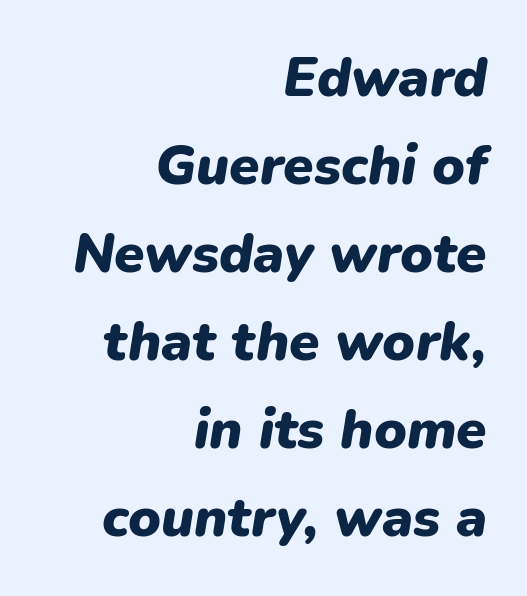
Q: Is the text bold? A: Yes.
Q: Is the text italic (slanted)? A: Yes, it leans right by about 9 degrees.
Q: Is the text underlined? A: No.
Q: How is the paragraph aligned? A: Right-aligned.
Q: Is the spacing between letters normal or unusually wide? A: Normal.
Q: Is the spacing between lines tight, normal or loose? A: Normal.
Q: Width (condensed, normal, or wide)? A: Normal.
Q: Stroke contrast? A: Low.
Q: x-height? A: Medium.
Q: Monospaced? A: No.
